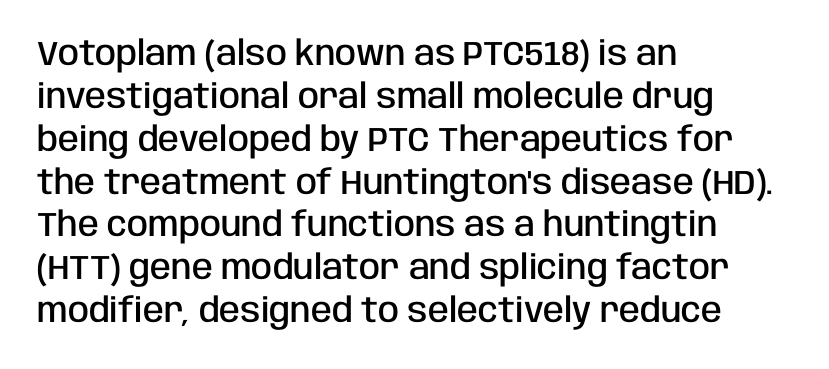
{"serif": "no", "italic": "no", "bold": "semi", "weight": "semibold", "width": "condensed", "stroke_contrast": "low", "x_height": "large", "monospaced": "no", "underline": "no", "align": "left", "line_spacing": "normal", "line_spacing_ratio": 1.26, "letter_spacing": "normal", "letter_spacing_em": 0.0, "glyph_px": 34}
